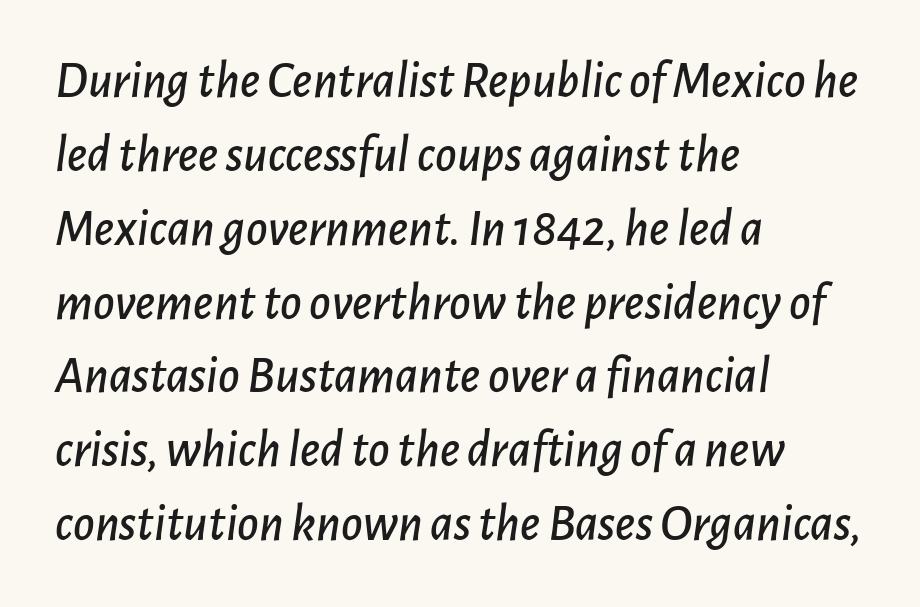
The image shows 52 px text type, italic (leaning right); set left-aligned, normal line spacing (1.42x), normal letter spacing, not underlined; low stroke contrast and a medium x-height.
